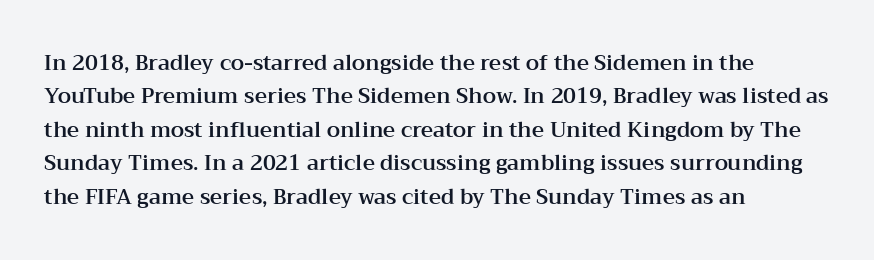
Nobody drew a line under any word here. A student would call this left alignment; a typographer would say flush left, rag right. Rendered with straight, roman letterforms. In terms of leading, this rendering sits right in the middle. Characters follow at the spacing the type designer built in.
